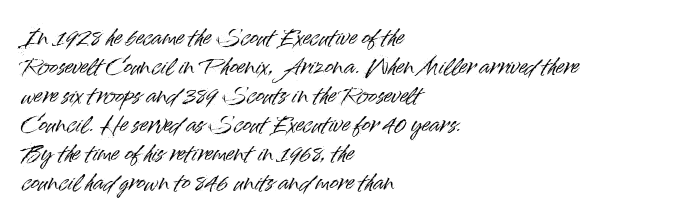
Does the leading feel generous? No, just average. Nobody touched the tracking dial on this one. Visually the block forms a straight wall on the left and a jagged coastline on the right.
